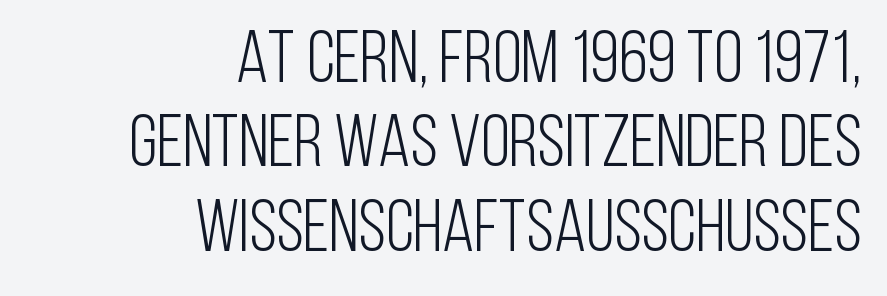
{"serif": "no", "italic": "no", "bold": "no", "weight": "light", "width": "condensed", "stroke_contrast": "low", "x_height": "large", "monospaced": "no", "underline": "no", "align": "right", "line_spacing": "tight", "line_spacing_ratio": 1.14, "letter_spacing": "normal", "letter_spacing_em": 0.0, "glyph_px": 74}
